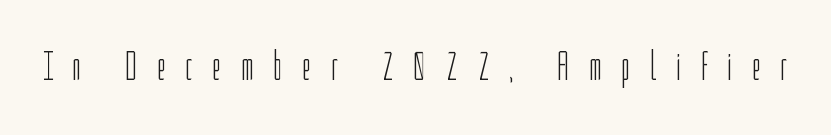
{"serif": "no", "italic": "no", "bold": "no", "weight": "light", "width": "condensed", "stroke_contrast": "low", "x_height": "medium", "monospaced": "no", "underline": "no", "letter_spacing": "wide", "letter_spacing_em": 0.45, "glyph_px": 42}
